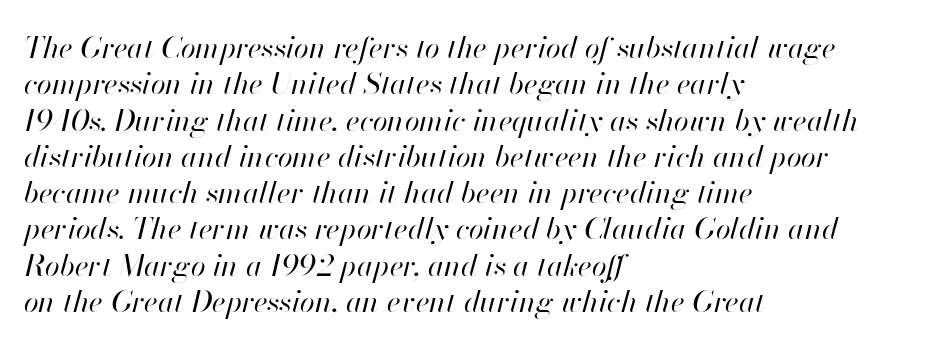
The image shows 30 px regular-weight type, italic (leaning right); set left-aligned, line spacing 1.21x, normal letter spacing, not underlined; high stroke contrast and a small x-height.
